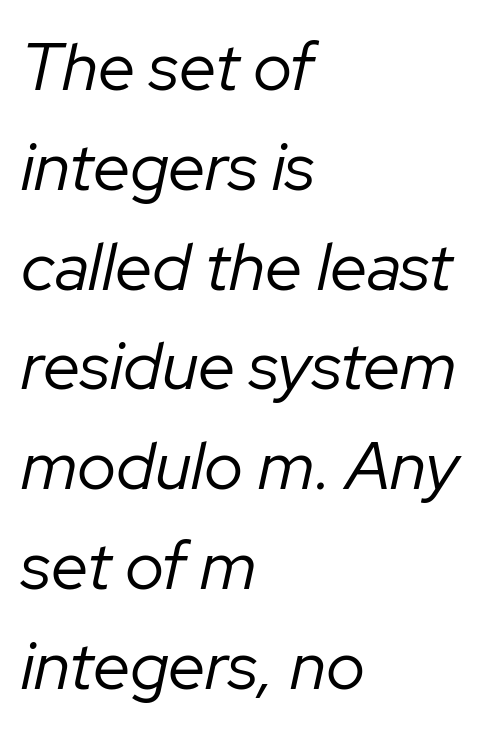
Q: Is the text bold? A: No.
Q: Is the text italic (slanted)? A: Yes, it leans right by about 12 degrees.
Q: Is the text underlined? A: No.
Q: How is the paragraph aligned? A: Left-aligned.
Q: Is the spacing between letters normal or unusually wide? A: Normal.
Q: Is the spacing between lines tight, normal or loose? A: Normal.
Q: Width (condensed, normal, or wide)? A: Normal.
Q: Stroke contrast? A: Low.
Q: x-height? A: Medium.
Q: Monospaced? A: No.
